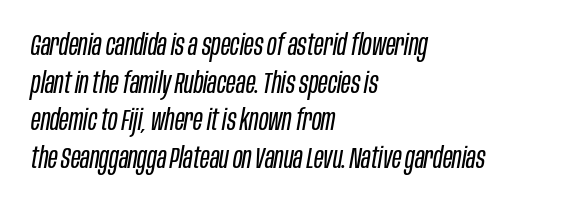
The image shows 29 px regular-weight, condensed type, italic (leaning right); set left-aligned, normal line spacing (1.3x), normal letter spacing, not underlined; low stroke contrast and a large x-height.
